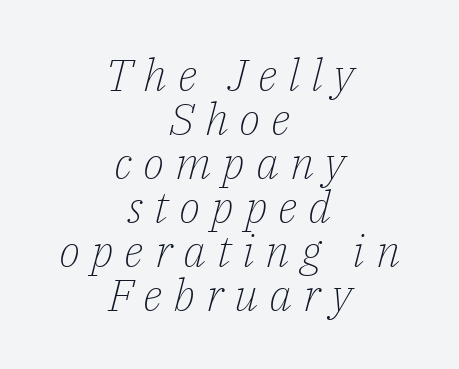
Q: Is the text bold? A: No.
Q: Is the text italic (slanted)? A: Yes, it leans right by about 14 degrees.
Q: Is the typeface a serif or a sans-serif typeface? A: Serif.
Q: Is the text underlined? A: No.
Q: How is the paragraph aligned? A: Centered.
Q: Is the spacing between letters normal or unusually wide? A: Unusually wide.
Q: Is the spacing between lines tight, normal or loose? A: Tight.
Q: Width (condensed, normal, or wide)? A: Normal.
Q: Stroke contrast? A: Low.
Q: x-height? A: Medium.
Q: Monospaced? A: No.
